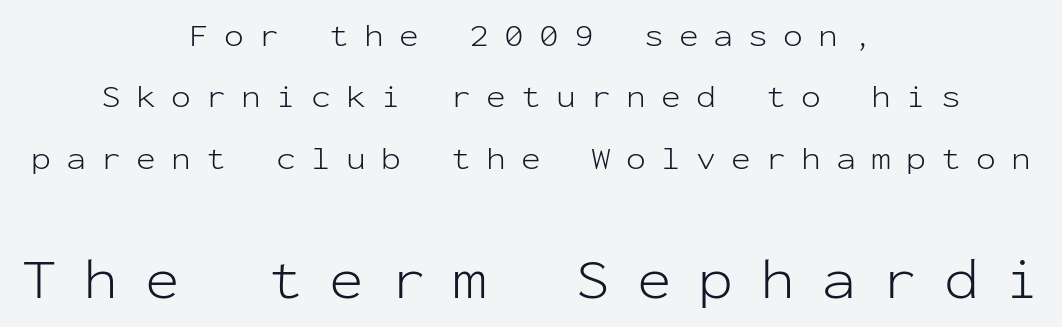
Q: Is the text bold? A: No.
Q: Is the text italic (slanted)? A: No, it is upright.
Q: Is the typeface a serif or a sans-serif typeface? A: Sans-serif.
Q: Is the text underlined? A: No.
Q: How is the paragraph aligned? A: Centered.
Q: Is the spacing between letters normal or unusually wide? A: Unusually wide.
Q: Which block of text is set in a larger size, the first (top) or the second (bottom)? A: The second (bottom) one.
Q: Width (condensed, normal, or wide)? A: Normal.
Q: Stroke contrast? A: Low.
Q: x-height? A: Medium.
Q: Monospaced? A: Yes.
